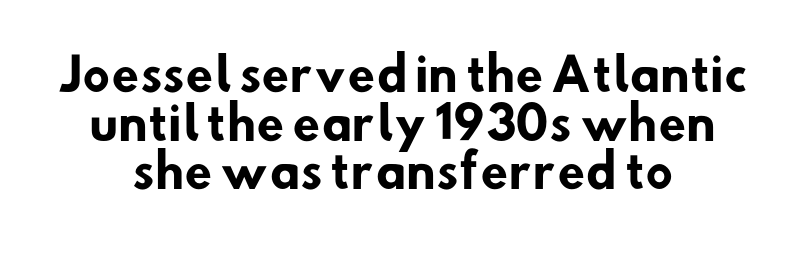
The image shows 45 px heavy sans-serif type; set centered, tight line spacing (1.08x), normal letter spacing, not underlined; low stroke contrast and a small x-height.
